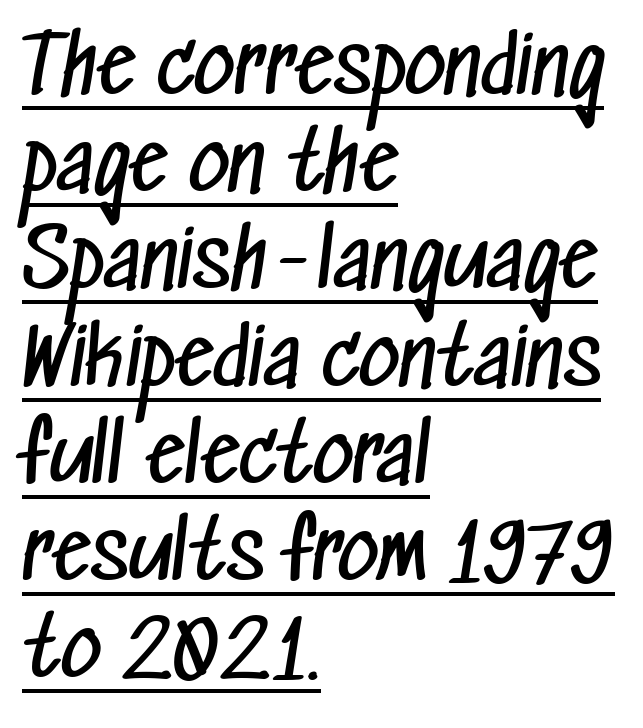
{"serif": "no", "bold": "no", "weight": "regular", "width": "condensed", "stroke_contrast": "low", "x_height": "medium", "monospaced": "no", "underline": "yes", "align": "left", "line_spacing_ratio": 1.23, "letter_spacing": "normal", "letter_spacing_em": 0.0, "glyph_px": 79}
